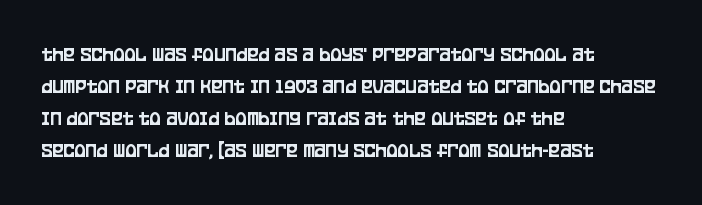
The image shows 21 px text type, upright; set left-aligned, normal line spacing (1.53x), normal letter spacing, not underlined.
